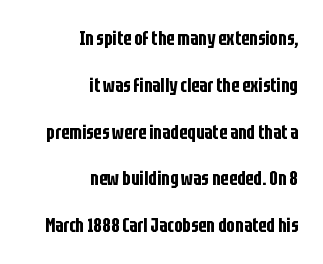
Default kerning and tracking; the words read as compact shapes. Honestly, the rows look like they've been pulled way apart. A bare baseline throughout the passage. Casual observation: everything's shoved over to the right.
